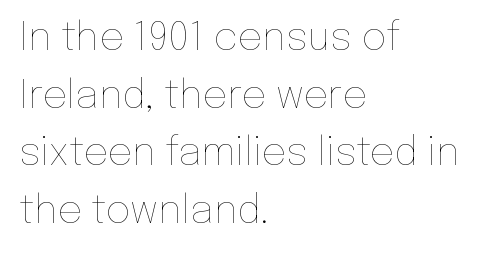
The image shows 39 px thin type, upright; set left-aligned, normal line spacing (1.48x), normal letter spacing, not underlined; low stroke contrast and a medium x-height.
